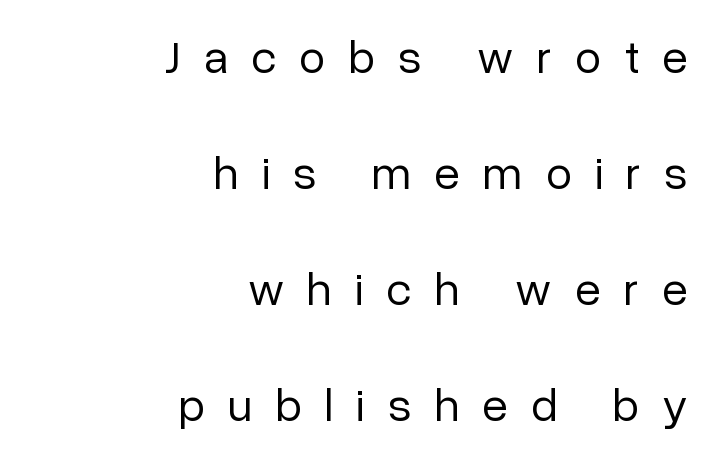
The passage shown is typed in a proportional face where columns would drift. Each new line begins a long way beneath the previous one. Think standard paragraph weight, or any step lighter than that. Upright lettering throughout. Type style note: lacks serifs.
